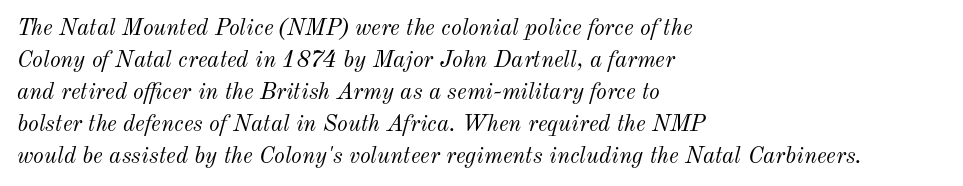
Q: Is the text bold? A: No.
Q: Is the text italic (slanted)? A: Yes, it leans right by about 12 degrees.
Q: Is the text underlined? A: No.
Q: How is the paragraph aligned? A: Left-aligned.
Q: Is the spacing between letters normal or unusually wide? A: Normal.
Q: Is the spacing between lines tight, normal or loose? A: Normal.
